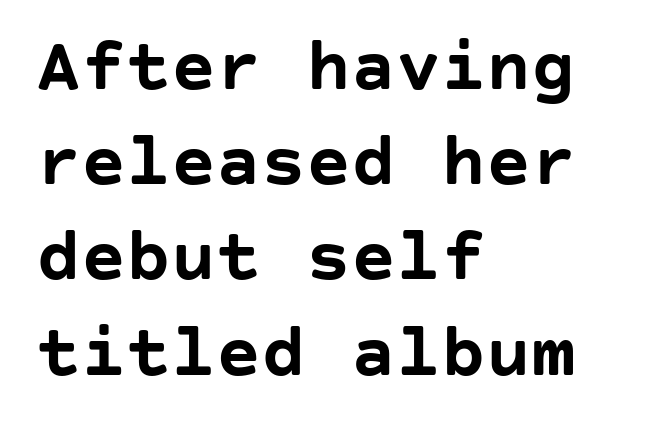
The image shows 75 px semibold sans-serif type, upright; set left-aligned, normal line spacing (1.27x), normal letter spacing, not underlined; low stroke contrast and a large x-height.
